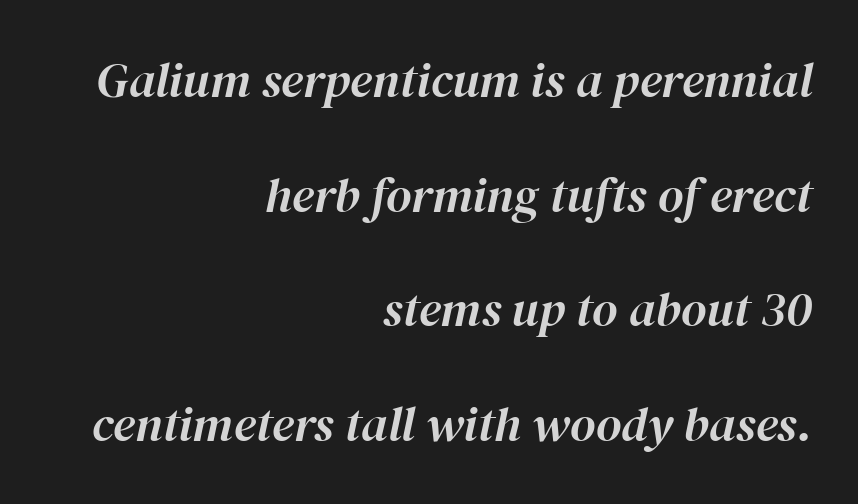
Q: Is the text italic (slanted)? A: Yes, it leans right by about 12 degrees.
Q: Is the text underlined? A: No.
Q: How is the paragraph aligned? A: Right-aligned.
Q: Is the spacing between letters normal or unusually wide? A: Normal.
Q: Is the spacing between lines tight, normal or loose? A: Loose.
Q: Width (condensed, normal, or wide)? A: Normal.
Q: Stroke contrast? A: High.
Q: x-height? A: Medium.
Q: Monospaced? A: No.
